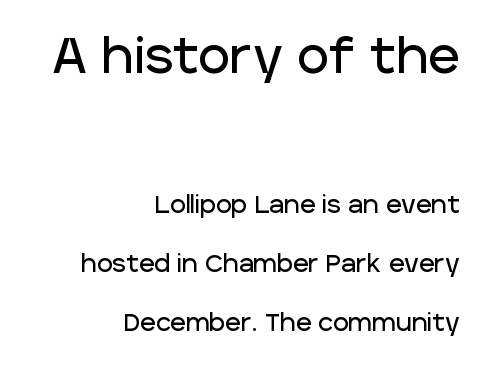
{"serif": "no", "italic": "no", "width": "normal", "stroke_contrast": "low", "x_height": "large", "monospaced": "no", "underline": "no", "align": "right", "line_spacing": "loose", "line_spacing_ratio": 2.46, "letter_spacing": "normal", "letter_spacing_em": 0.0, "larger_block": "first", "size_ratio": 2.04, "glyph_px": 49}
